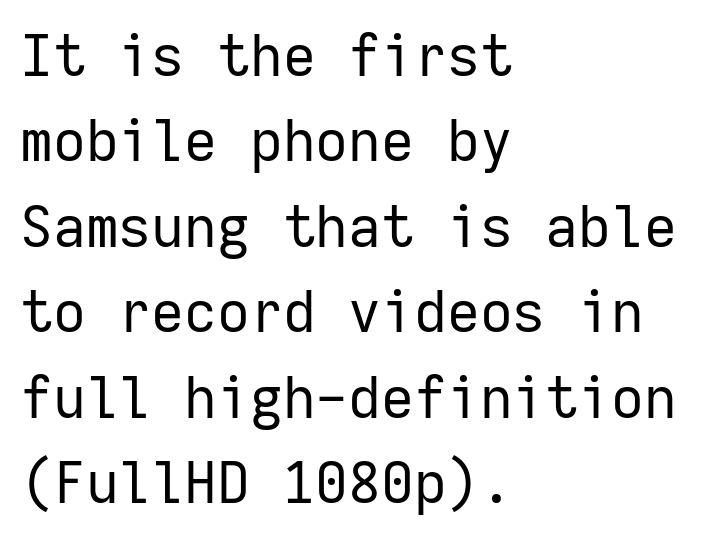
The image shows 57 px regular-weight sans-serif type, upright, monospaced; set left-aligned, normal line spacing (1.5x), normal letter spacing, not underlined; low stroke contrast and a medium x-height.
